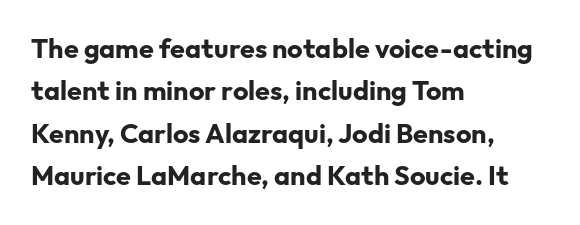
The axis of the letterforms is exactly vertical. The passage is arranged the way most books set body copy — flush left. Beneath every word, the page is bare. Summary of weight: heavy, a full bold. In terms of leading, this rendering sits right in the middle.
